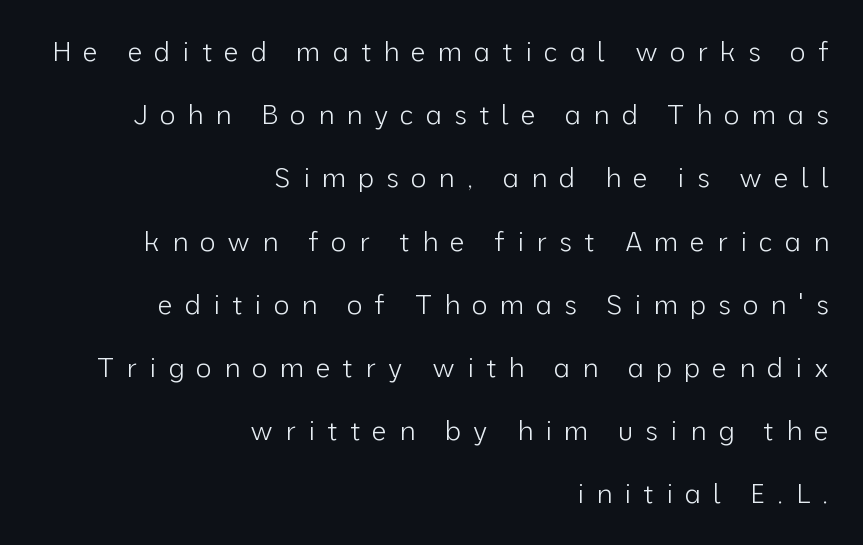
Reading down the column, the eye jumps a long way to each next line. Display-style spreading of the glyphs; the letterfit is very open. Does the lettering tilt? It doesn't — this is upright. A light-to-regular cut is what we see here. The paragraph has a hard right edge and a soft left edge.
